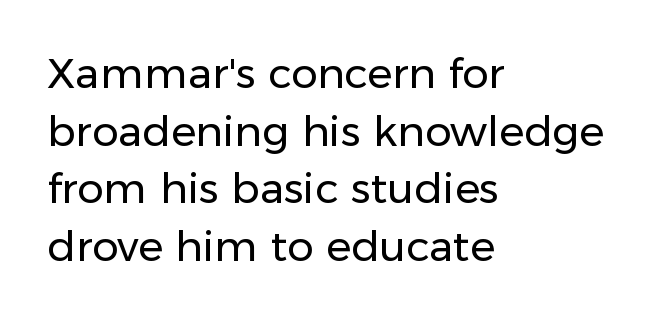
{"serif": "no", "italic": "no", "bold": "no", "weight": "regular", "width": "normal", "stroke_contrast": "low", "x_height": "medium", "monospaced": "no", "underline": "no", "align": "left", "line_spacing": "normal", "line_spacing_ratio": 1.37, "letter_spacing": "normal", "letter_spacing_em": 0.0, "glyph_px": 42}
